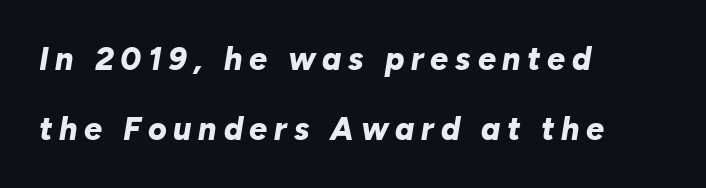
The image shows 32 px bold type, italic (leaning right); set left-aligned, loose line spacing (2.19x), unusually wide letter spacing (+0.21 em), not underlined; low stroke contrast and a medium x-height.
